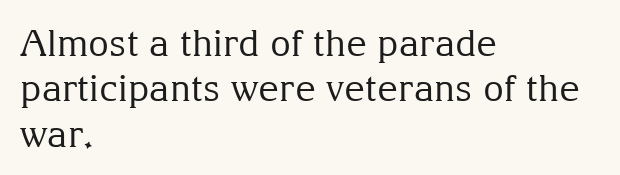
Q: Is the text bold? A: No.
Q: Is the text italic (slanted)? A: No, it is upright.
Q: Is the typeface a serif or a sans-serif typeface? A: Serif.
Q: Is the text underlined? A: No.
Q: How is the paragraph aligned? A: Left-aligned.
Q: Is the spacing between letters normal or unusually wide? A: Normal.
Q: Is the spacing between lines tight, normal or loose? A: Normal.
Q: Width (condensed, normal, or wide)? A: Normal.
Q: Stroke contrast? A: Medium.
Q: x-height? A: Medium.
Q: Monospaced? A: No.
